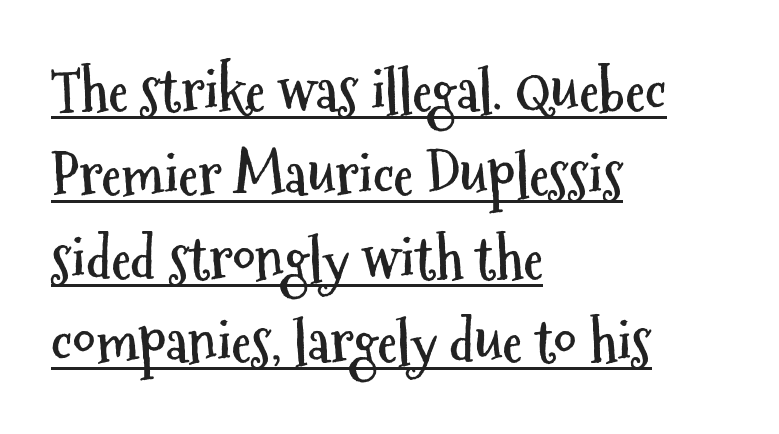
{"serif": "no", "italic": "no", "bold": "yes", "weight": "semibold", "width": "condensed", "stroke_contrast": "medium", "x_height": "medium", "monospaced": "no", "underline": "yes", "align": "left", "line_spacing": "normal", "line_spacing_ratio": 1.47, "letter_spacing": "normal", "letter_spacing_em": 0.0, "glyph_px": 57}
